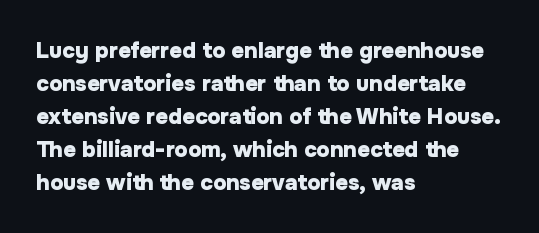
Q: Is the text bold? A: Yes.
Q: Is the text italic (slanted)? A: No, it is upright.
Q: Is the text underlined? A: No.
Q: How is the paragraph aligned? A: Left-aligned.
Q: Is the spacing between letters normal or unusually wide? A: Normal.
Q: Is the spacing between lines tight, normal or loose? A: Normal.
